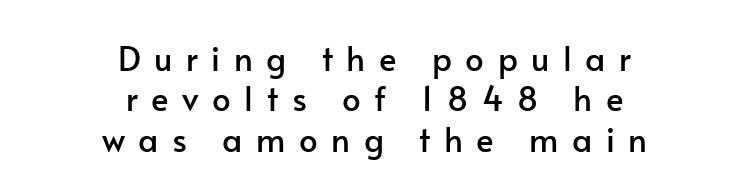
Q: Is the text italic (slanted)? A: No, it is upright.
Q: Is the typeface a serif or a sans-serif typeface? A: Sans-serif.
Q: Is the text underlined? A: No.
Q: How is the paragraph aligned? A: Centered.
Q: Is the spacing between letters normal or unusually wide? A: Unusually wide.
Q: Width (condensed, normal, or wide)? A: Normal.
Q: Stroke contrast? A: Low.
Q: x-height? A: Small.
Q: Monospaced? A: No.
